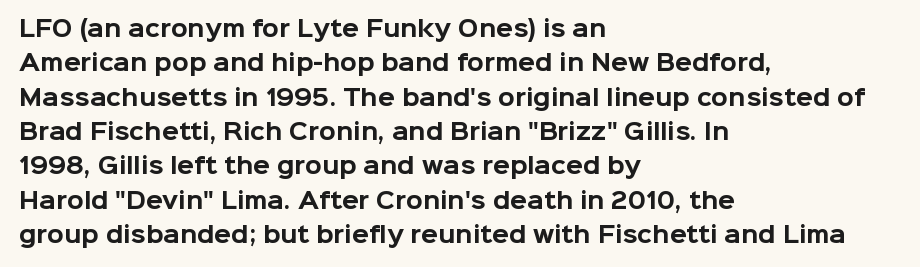
The image shows 22 px bold type, upright; set left-aligned, normal line spacing (1.56x), normal letter spacing, not underlined.
